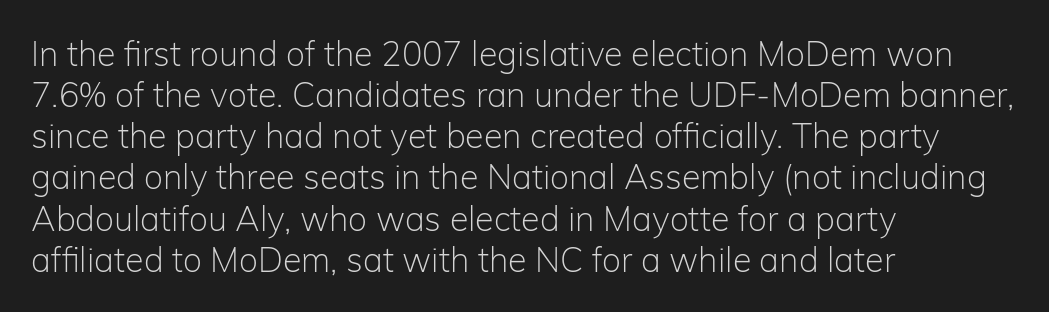
{"serif": "no", "italic": "no", "bold": "no", "weight": "light", "width": "normal", "stroke_contrast": "low", "x_height": "medium", "monospaced": "no", "underline": "no", "align": "left", "line_spacing_ratio": 1.21, "letter_spacing": "normal", "letter_spacing_em": 0.0, "glyph_px": 34}
